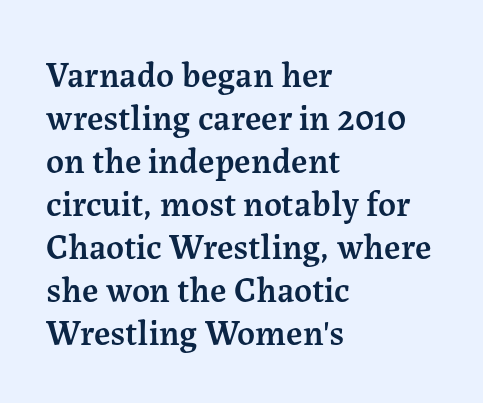
The image shows 35 px semibold serif type, upright; set left-aligned, line spacing 1.23x, normal letter spacing, not underlined; medium stroke contrast and a medium x-height.
